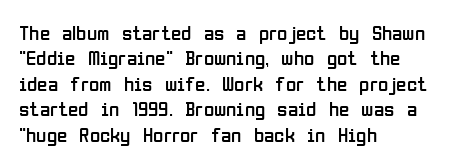
The image shows 21 px text type, upright; set left-aligned, line spacing 1.21x, normal letter spacing, not underlined.
